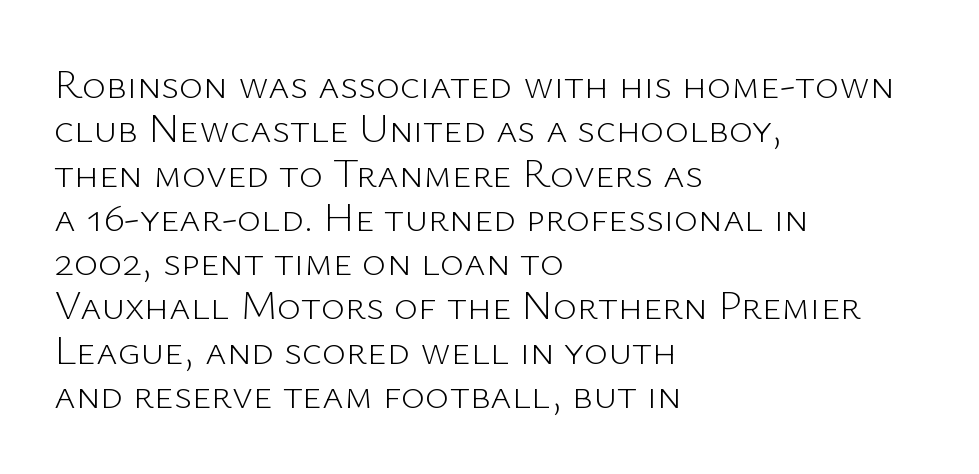
This rendering features lettering with no underline. Horizontal bands of white between lines are thin slivers. Caption: multi-line text, flush left, ragged right. Here the designer chose a conventional face with non-uniform glyph widths. These lines keep a tight, regular rhythm from letter to letter. Think standard paragraph weight, or any step lighter than that.
